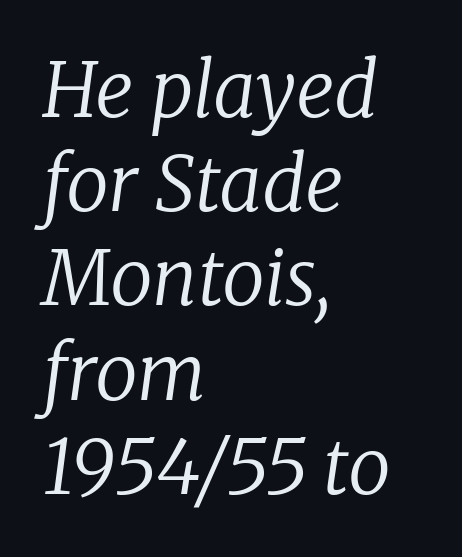
Q: Is the text bold? A: No.
Q: Is the text italic (slanted)? A: Yes, it leans right by about 8 degrees.
Q: Is the typeface a serif or a sans-serif typeface? A: Serif.
Q: Is the text underlined? A: No.
Q: How is the paragraph aligned? A: Left-aligned.
Q: Is the spacing between letters normal or unusually wide? A: Normal.
Q: Width (condensed, normal, or wide)? A: Normal.
Q: Stroke contrast? A: Low.
Q: x-height? A: Medium.
Q: Monospaced? A: No.
